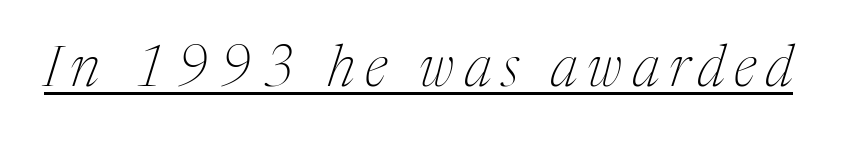
The image shows 57 px thin serif type, italic (leaning right); set underlined; medium stroke contrast and a medium x-height.
